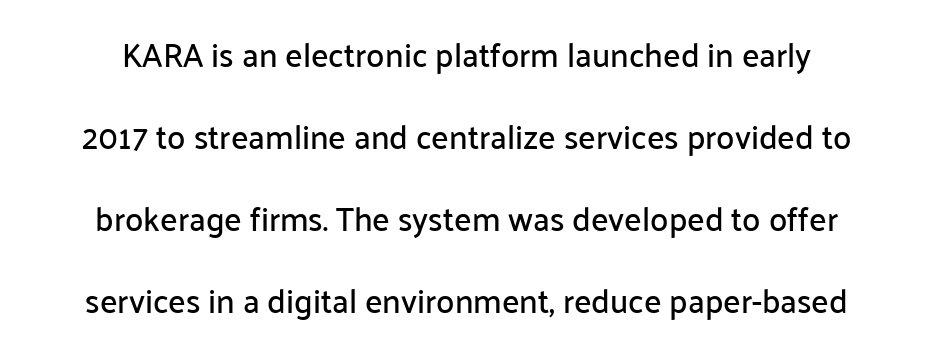
{"serif": "no", "italic": "no", "width": "normal", "stroke_contrast": "low", "x_height": "medium", "monospaced": "no", "underline": "no", "align": "center", "line_spacing": "loose", "line_spacing_ratio": 2.48, "letter_spacing": "normal", "letter_spacing_em": 0.0, "glyph_px": 33}
